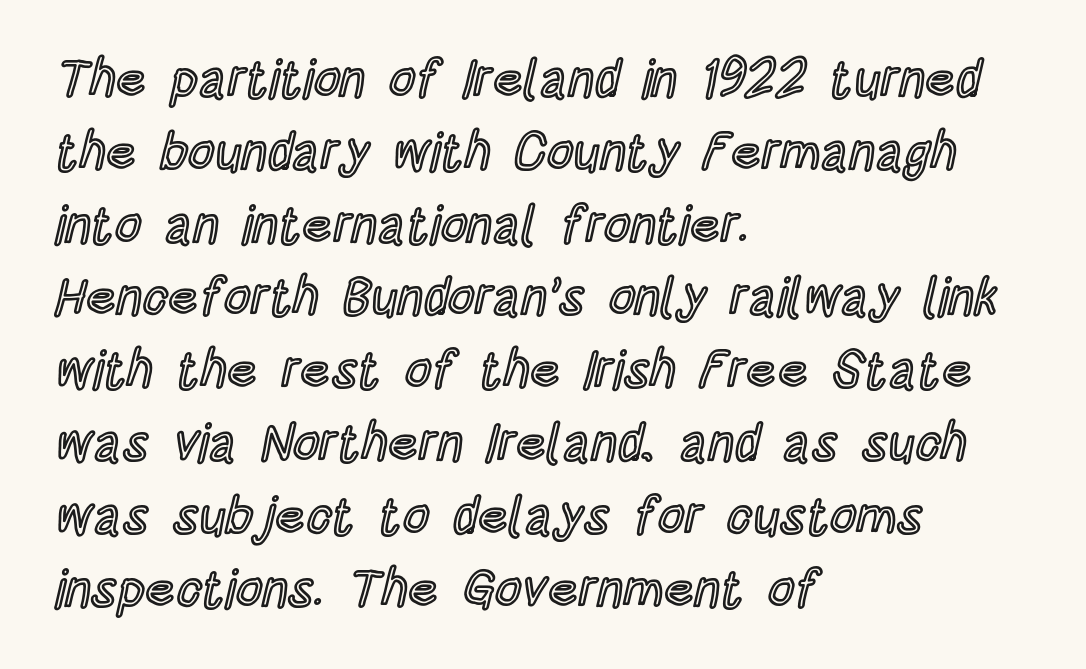
{"width": "condensed", "x_height": "large", "monospaced": "no", "underline": "no", "align": "left", "line_spacing": "normal", "line_spacing_ratio": 1.4, "letter_spacing": "normal", "letter_spacing_em": 0.0, "glyph_px": 52}
